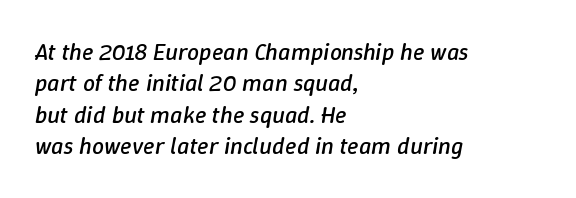
{"italic": "yes", "lean": "right", "slant_degrees": 9, "bold": "no", "underline": "no", "align": "left", "line_spacing": "normal", "line_spacing_ratio": 1.31, "letter_spacing": "normal", "letter_spacing_em": 0.0, "glyph_px": 24}
